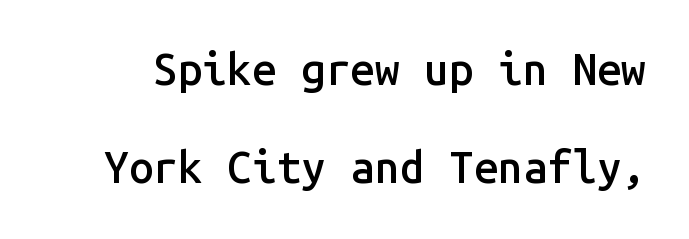
{"serif": "no", "italic": "no", "bold": "semi", "weight": "semibold", "width": "normal", "stroke_contrast": "low", "x_height": "medium", "monospaced": "yes", "underline": "no", "line_spacing": "loose", "line_spacing_ratio": 2.23, "letter_spacing": "normal", "letter_spacing_em": 0.0, "glyph_px": 44}
